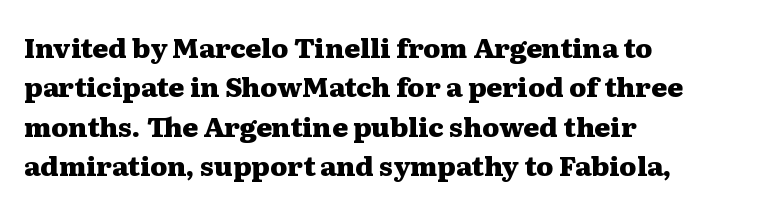
{"italic": "no", "bold": "yes", "underline": "no", "align": "left", "line_spacing": "normal", "line_spacing_ratio": 1.46, "letter_spacing": "normal", "letter_spacing_em": 0.0, "glyph_px": 27}
